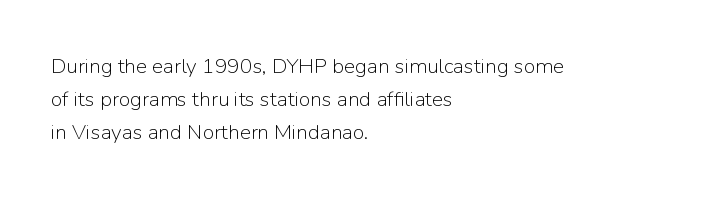
Q: Is the text bold? A: No.
Q: Is the text italic (slanted)? A: No, it is upright.
Q: Is the text underlined? A: No.
Q: How is the paragraph aligned? A: Left-aligned.
Q: Is the spacing between letters normal or unusually wide? A: Normal.
Q: Is the spacing between lines tight, normal or loose? A: Normal.
